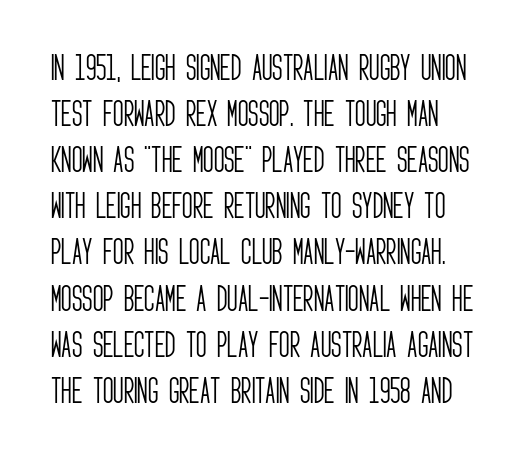
The letters stand upright; this is a roman face. Spacing verdict: proportional, widths tailored to each character. A typesetter would call this leading conventional body-copy spacing. The glyphs are unaccompanied by any horizontal stroke below them. The rendering keeps characters at their native spacing. Is the type heavy? It reads as light-to-regular instead.
